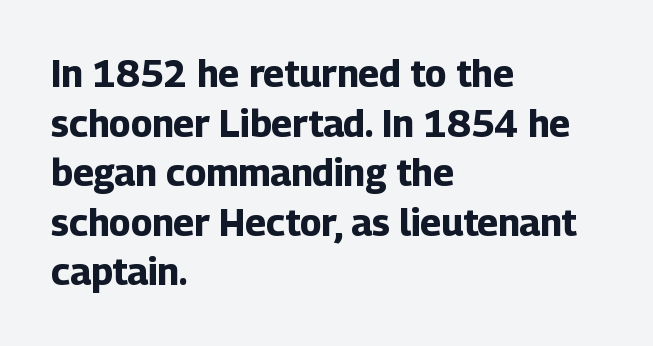
{"serif": "no", "italic": "no", "bold": "yes", "weight": "bold", "width": "normal", "stroke_contrast": "low", "x_height": "medium", "monospaced": "no", "underline": "no", "align": "left", "line_spacing": "normal", "line_spacing_ratio": 1.34, "letter_spacing": "normal", "letter_spacing_em": 0.0, "glyph_px": 37}
